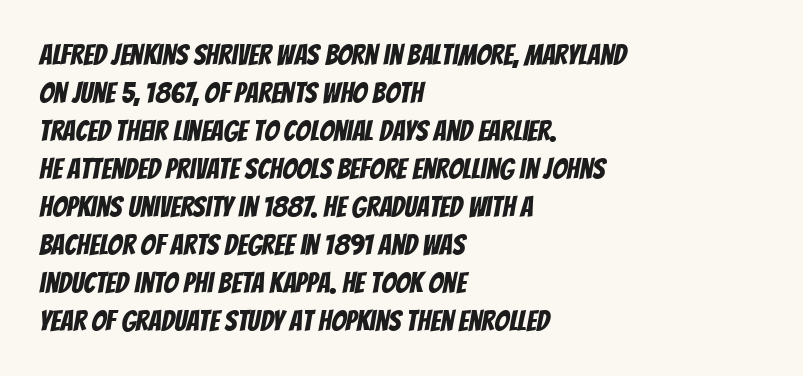
The image shows 29 px condensed sans-serif type; set left-aligned, normal line spacing (1.31x), normal letter spacing, not underlined; low stroke contrast and a large x-height.
